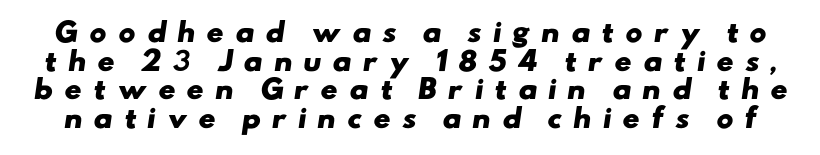
Thick stems and heavy bowls — unmistakably bold. Line spacing here is tight. The line texture is sparse and dotted thanks to wide tracking. Has an underline been added? It has not.
